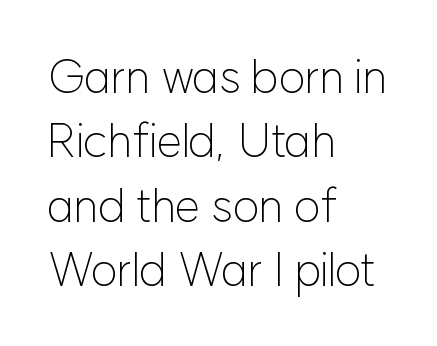
{"serif": "no", "italic": "no", "bold": "no", "weight": "light", "width": "normal", "stroke_contrast": "low", "x_height": "medium", "monospaced": "no", "underline": "no", "align": "left", "line_spacing": "normal", "line_spacing_ratio": 1.4, "letter_spacing": "normal", "letter_spacing_em": 0.0, "glyph_px": 46}
